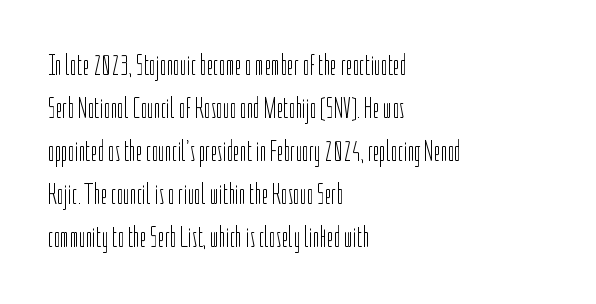
The image shows 29 px light, condensed sans-serif type, upright; set left-aligned, normal line spacing (1.48x), normal letter spacing, not underlined; low stroke contrast and a medium x-height.
